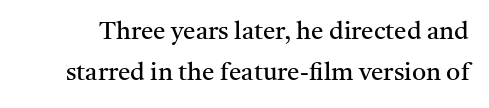
The image shows 25 px text type, upright; set normal line spacing (1.66x), normal letter spacing, not underlined.
